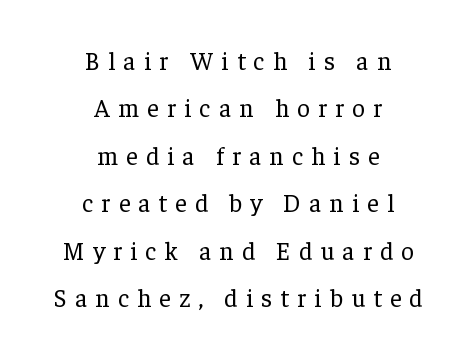
Q: Is the text bold? A: No.
Q: Is the text italic (slanted)? A: No, it is upright.
Q: Is the text underlined? A: No.
Q: How is the paragraph aligned? A: Centered.
Q: Is the spacing between letters normal or unusually wide? A: Unusually wide.
Q: Is the spacing between lines tight, normal or loose? A: Loose.
